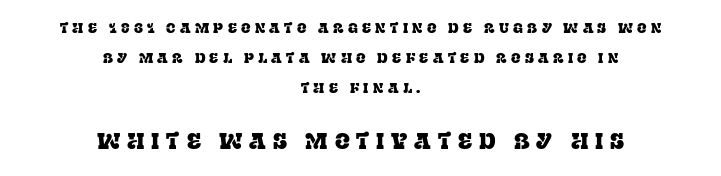
{"italic": "no", "underline": "no", "align": "center", "line_spacing": "loose", "line_spacing_ratio": 2.15, "letter_spacing": "wide", "letter_spacing_em": 0.31, "larger_block": "second", "size_ratio": 1.57, "glyph_px": 22}
